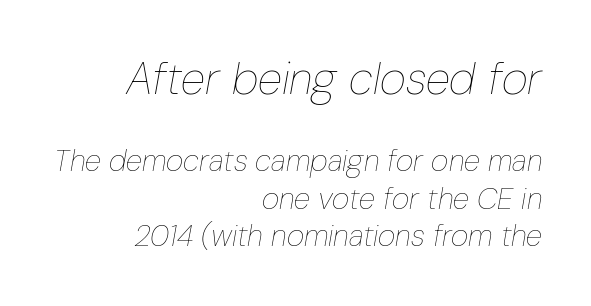
Q: Is the text bold? A: No.
Q: Is the text italic (slanted)? A: Yes, it leans right by about 10 degrees.
Q: Is the text underlined? A: No.
Q: How is the paragraph aligned? A: Right-aligned.
Q: Is the spacing between letters normal or unusually wide? A: Normal.
Q: Is the spacing between lines tight, normal or loose? A: Normal.
Q: Which block of text is set in a larger size, the first (top) or the second (bottom)? A: The first (top) one.
Q: Width (condensed, normal, or wide)? A: Condensed.
Q: Stroke contrast? A: Low.
Q: x-height? A: Medium.
Q: Monospaced? A: No.
